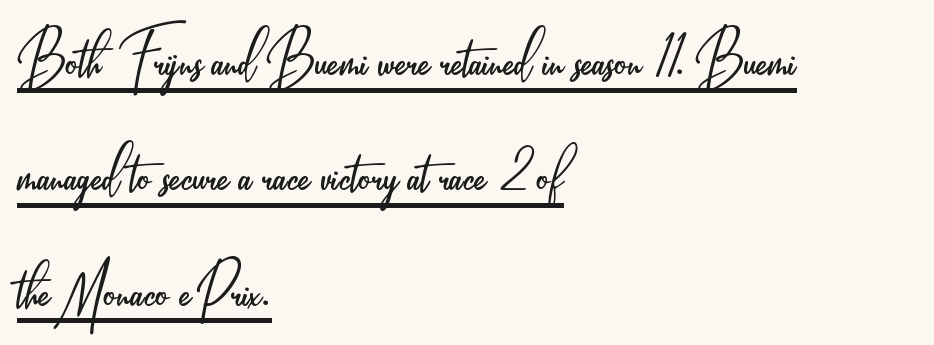
The image shows 79 px light, condensed sans-serif type; set left-aligned, normal line spacing (1.46x), normal letter spacing, underlined; low stroke contrast and a small x-height.
